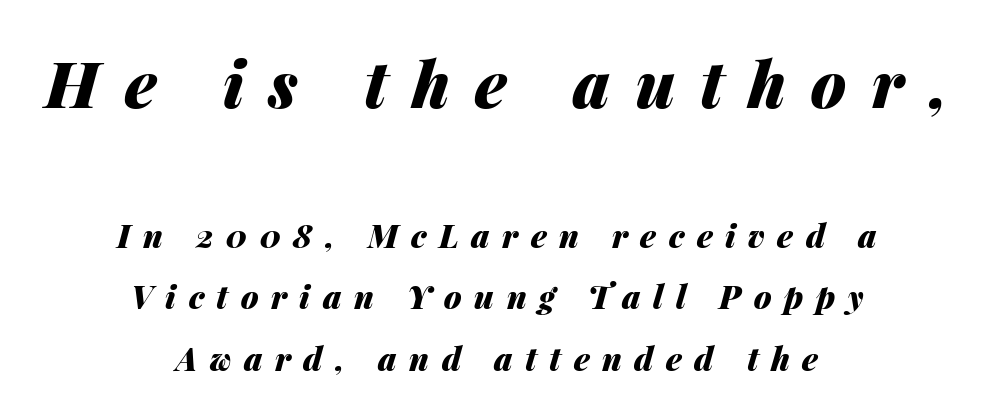
The image shows 64 px heavy type, italic (leaning right); set centered, loose line spacing (1.93x), unusually wide letter spacing (+0.39 em), not underlined; the first (top) block is 2.0x larger; medium stroke contrast and a medium x-height.
